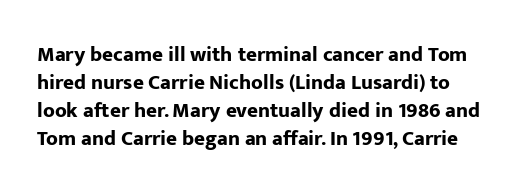
The vertical gap from one line to the next is medium. Glance below the letters and you will spot only blank space. The font's upright variant was chosen for this text. Summary of weight: heavy, a full bold. Caption: standard tracking, unaltered.
